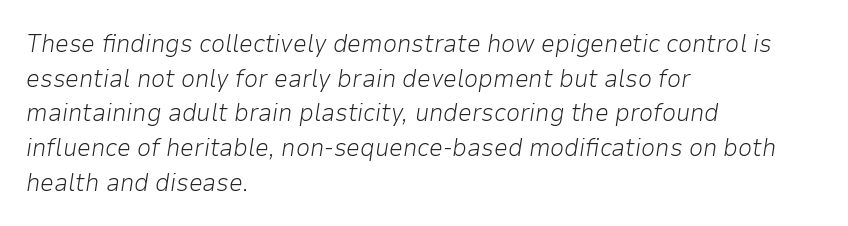
The image shows 25 px text type, italic (leaning right); set left-aligned, normal line spacing (1.39x), normal letter spacing, not underlined.
